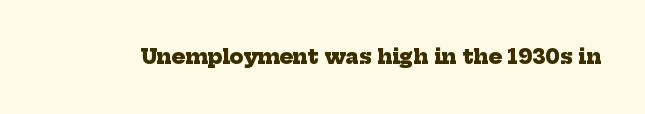
Standard letterfit; no display-style spreading of the glyphs. Plenty of ink on the page — the face is bold. The string is rendered with underlining switched off.
